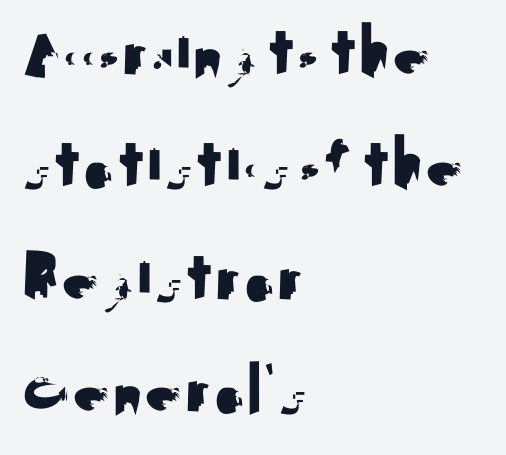
{"serif": "no", "italic": "no", "width": "normal", "stroke_contrast": "medium", "x_height": "small", "monospaced": "no", "underline": "no", "align": "left", "line_spacing": "normal", "line_spacing_ratio": 1.52, "letter_spacing": "normal", "letter_spacing_em": 0.0, "glyph_px": 74}
